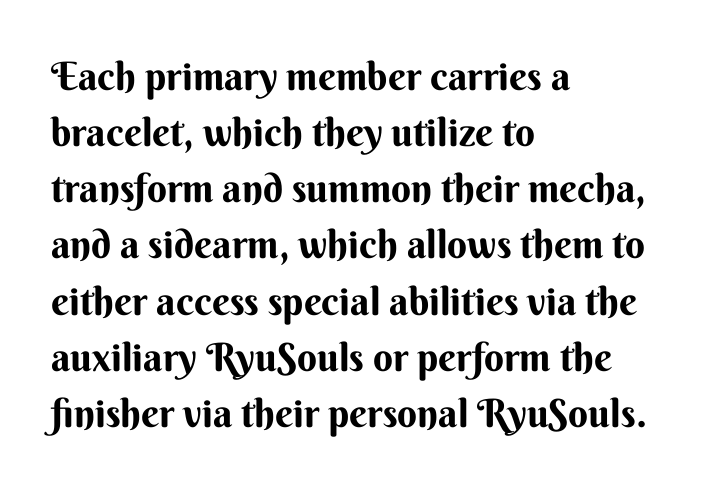
The image shows 39 px bold sans-serif type, upright; set left-aligned, normal line spacing (1.44x), normal letter spacing, not underlined; medium stroke contrast and a small x-height.
